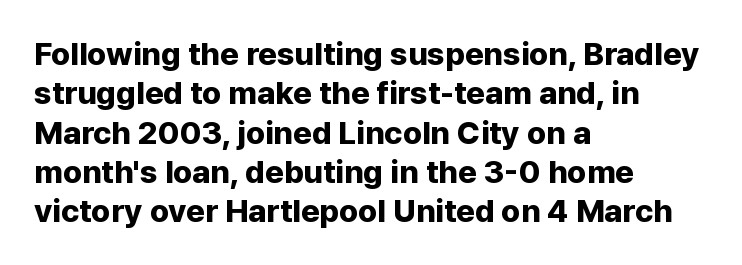
{"serif": "no", "italic": "no", "bold": "yes", "weight": "bold", "width": "normal", "stroke_contrast": "low", "x_height": "medium", "monospaced": "no", "underline": "no", "align": "left", "line_spacing_ratio": 1.23, "letter_spacing": "normal", "letter_spacing_em": 0.0, "glyph_px": 32}
